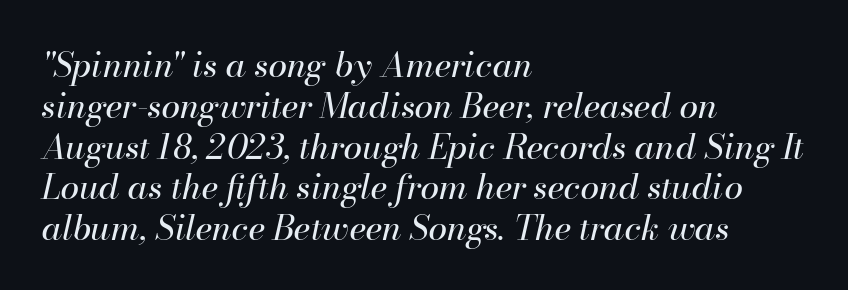
Q: Is the text bold? A: No.
Q: Is the text italic (slanted)? A: Yes, it leans right by about 13 degrees.
Q: Is the text underlined? A: No.
Q: How is the paragraph aligned? A: Left-aligned.
Q: Is the spacing between letters normal or unusually wide? A: Normal.
Q: Width (condensed, normal, or wide)? A: Normal.
Q: Stroke contrast? A: High.
Q: x-height? A: Small.
Q: Monospaced? A: No.
